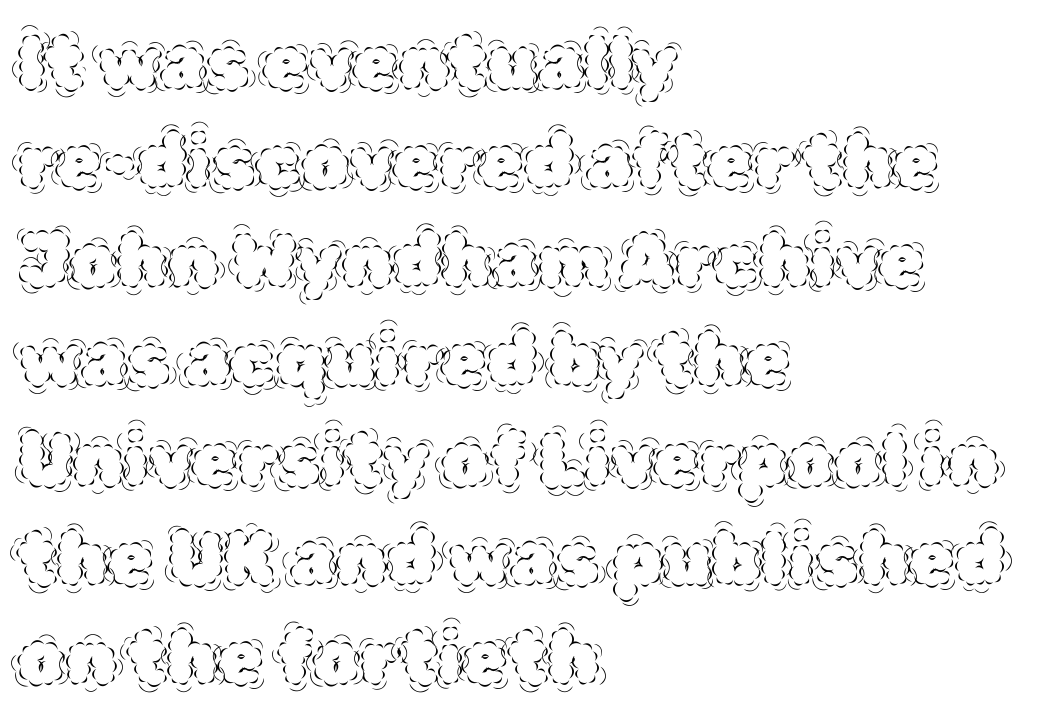
The image shows 74 px thin type, upright; set left-aligned, normal line spacing (1.34x), normal letter spacing, not underlined; a large x-height.
